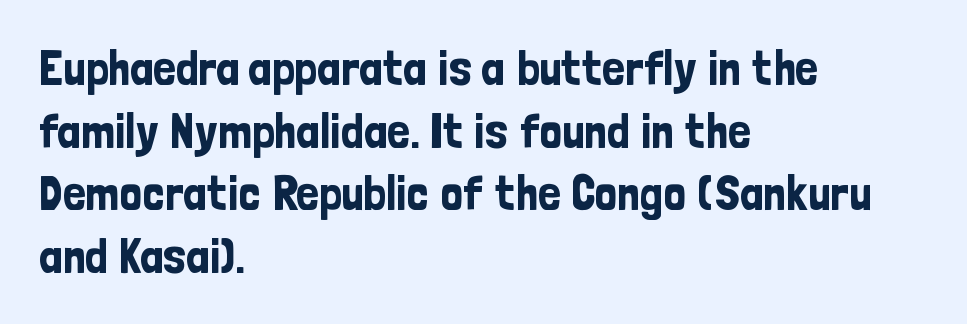
{"serif": "no", "italic": "no", "width": "condensed", "stroke_contrast": "low", "x_height": "medium", "monospaced": "no", "underline": "no", "align": "left", "line_spacing": "normal", "line_spacing_ratio": 1.28, "letter_spacing": "normal", "letter_spacing_em": 0.0, "glyph_px": 49}
